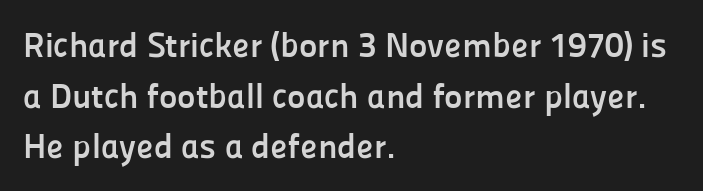
Q: Is the text bold? A: Yes.
Q: Is the text italic (slanted)? A: No, it is upright.
Q: Is the typeface a serif or a sans-serif typeface? A: Sans-serif.
Q: Is the text underlined? A: No.
Q: How is the paragraph aligned? A: Left-aligned.
Q: Is the spacing between letters normal or unusually wide? A: Normal.
Q: Is the spacing between lines tight, normal or loose? A: Normal.
Q: Width (condensed, normal, or wide)? A: Normal.
Q: Stroke contrast? A: Low.
Q: x-height? A: Medium.
Q: Monospaced? A: No.
